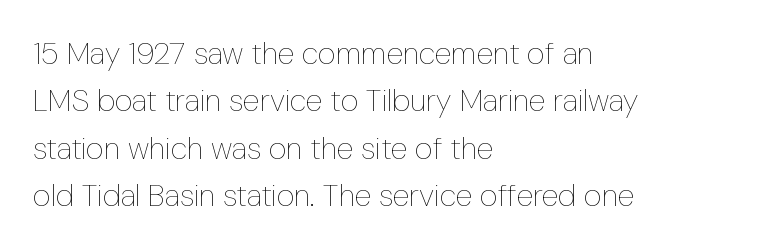
The image shows 31 px thin, condensed type, upright; set left-aligned, normal line spacing (1.53x), normal letter spacing, not underlined; low stroke contrast and a medium x-height.
